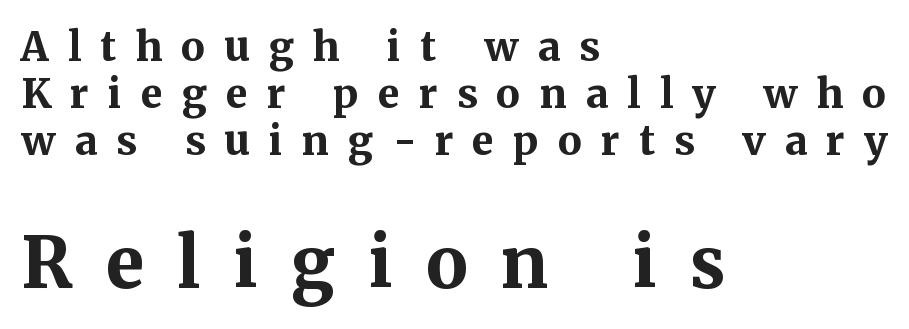
The image shows 70 px bold serif type, upright; set left-aligned, line spacing 1.18x, unusually wide letter spacing (+0.48 em), not underlined; the second (bottom) block is 1.75x larger; medium stroke contrast and a medium x-height.
